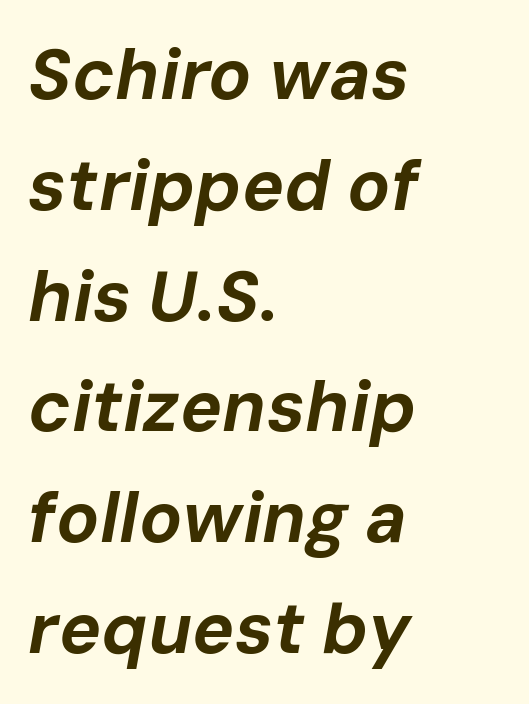
Is the type slanted? Yes — the strokes lean at a clear angle. Normally led — the rows are evenly, conventionally spaced. This is heavy type, rendered in bold. Characters follow at the spacing the type designer built in. Quick note: underline off. These lines are rendered in a variable-pitch font.
